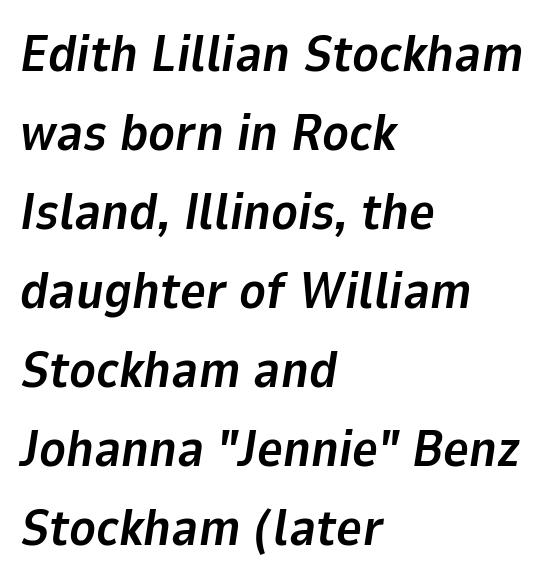
The image shows 50 px bold type, italic (leaning right); set left-aligned, normal line spacing (1.58x), normal letter spacing, not underlined; low stroke contrast and a medium x-height.
